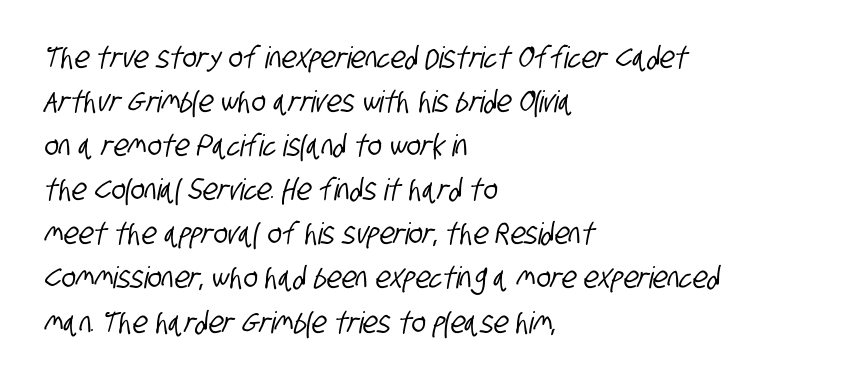
The image shows 30 px condensed sans-serif type; set left-aligned, normal line spacing (1.47x), normal letter spacing, not underlined; low stroke contrast and a large x-height.
